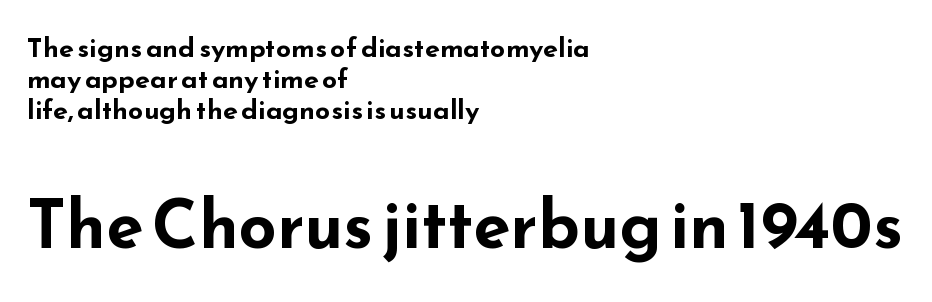
{"serif": "no", "italic": "no", "bold": "yes", "weight": "bold", "width": "wide", "stroke_contrast": "low", "x_height": "small", "monospaced": "no", "underline": "no", "align": "left", "line_spacing": "tight", "line_spacing_ratio": 1.15, "letter_spacing": "normal", "letter_spacing_em": 0.0, "larger_block": "second", "size_ratio": 2.48, "glyph_px": 67}
